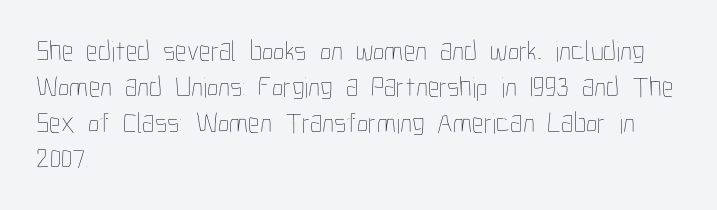
The image shows 29 px thin, condensed type, upright; set left-aligned, line spacing 1.24x, normal letter spacing, not underlined; low stroke contrast and a medium x-height.
